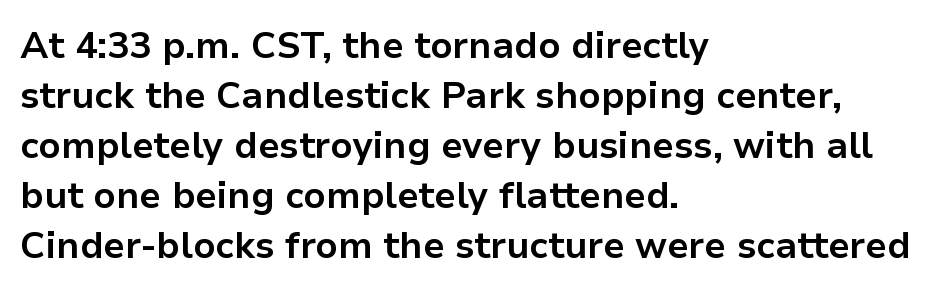
{"serif": "no", "italic": "no", "bold": "yes", "weight": "bold", "width": "normal", "stroke_contrast": "low", "x_height": "medium", "monospaced": "no", "underline": "no", "align": "left", "line_spacing": "normal", "line_spacing_ratio": 1.35, "letter_spacing": "normal", "letter_spacing_em": 0.0, "glyph_px": 37}
